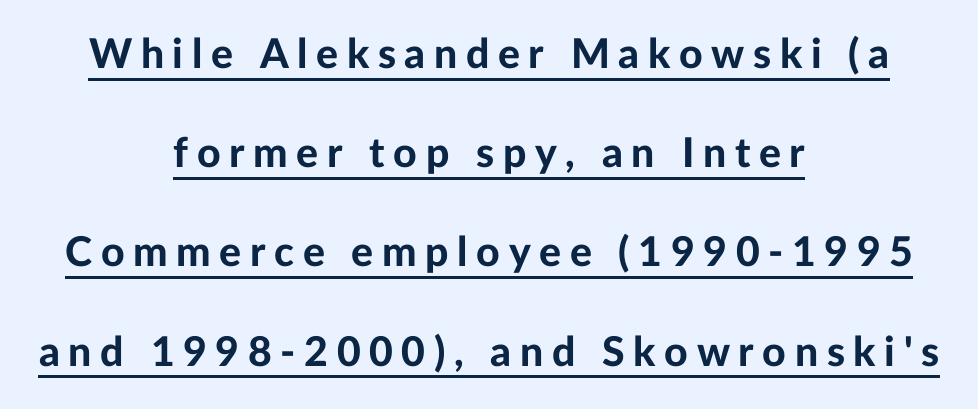
The typography opts for an upright posture over an oblique one. Typeset on center — no edge is straight. The face used here is proportionally spaced, like ordinary book or web type. Note: no serifs on the glyphs. A baseline rule has been typeset under these characters.
